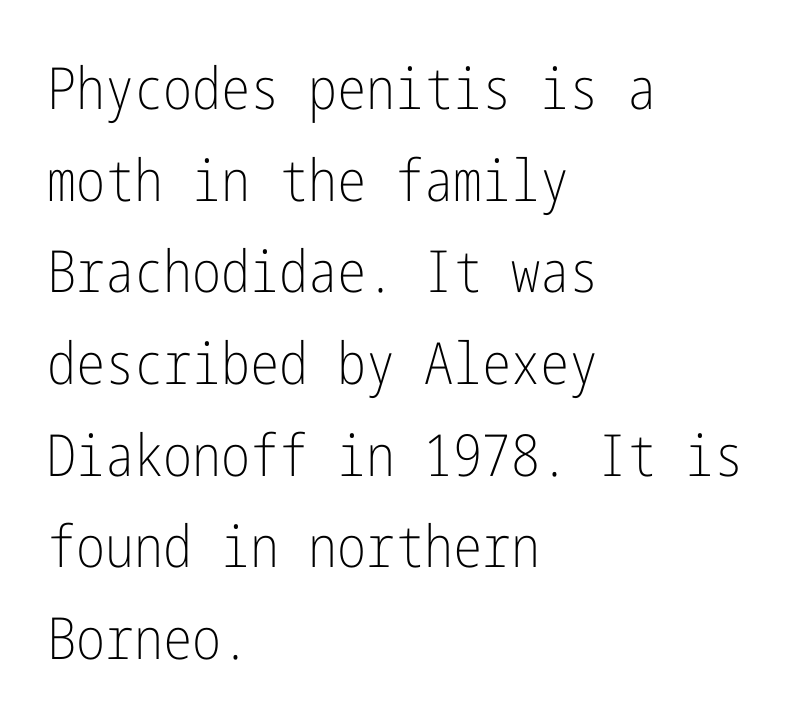
{"serif": "no", "italic": "no", "bold": "no", "weight": "light", "width": "condensed", "stroke_contrast": "low", "x_height": "medium", "underline": "no", "align": "left", "line_spacing": "normal", "line_spacing_ratio": 1.58, "letter_spacing": "normal", "letter_spacing_em": 0.0, "glyph_px": 58}
